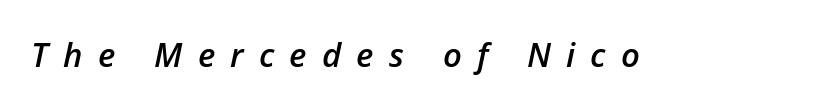
{"italic": "yes", "lean": "right", "slant_degrees": 12, "bold": "semi", "weight": "semibold", "width": "normal", "stroke_contrast": "low", "x_height": "medium", "monospaced": "no", "underline": "no", "letter_spacing": "wide", "letter_spacing_em": 0.46, "glyph_px": 33}
